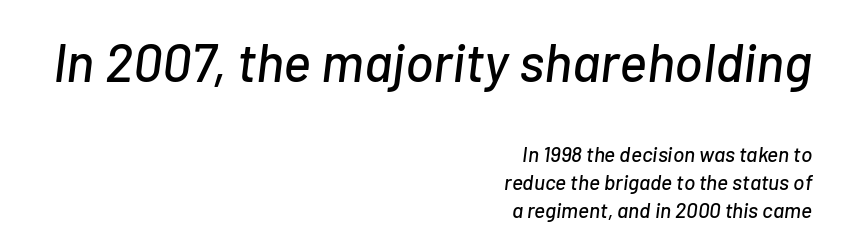
The rag falls on the left side of this text block. The gap between lines stays unmarked. Think of a printed novel: that variable character pitch is what you see here. Italic? Definitely — the glyphs are oblique. You could call the tracking neutral — neither tight nor loose.
